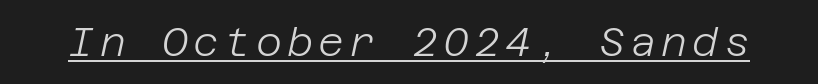
Q: Is the text bold? A: No.
Q: Is the text italic (slanted)? A: Yes, it leans right by about 12 degrees.
Q: Is the text underlined? A: Yes.
Q: Width (condensed, normal, or wide)? A: Normal.
Q: Stroke contrast? A: Low.
Q: x-height? A: Large.
